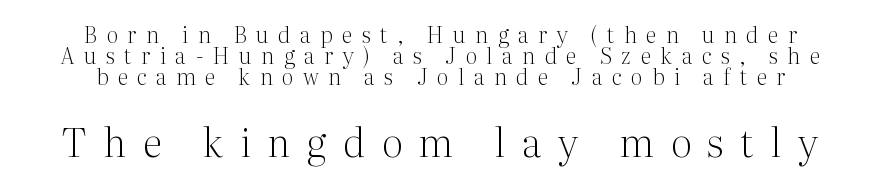
{"serif": "yes", "italic": "no", "bold": "no", "weight": "light", "width": "normal", "stroke_contrast": "medium", "x_height": "medium", "monospaced": "no", "underline": "no", "align": "center", "line_spacing": "tight", "line_spacing_ratio": 0.95, "letter_spacing": "wide", "letter_spacing_em": 0.43, "larger_block": "second", "size_ratio": 1.77, "glyph_px": 39}
